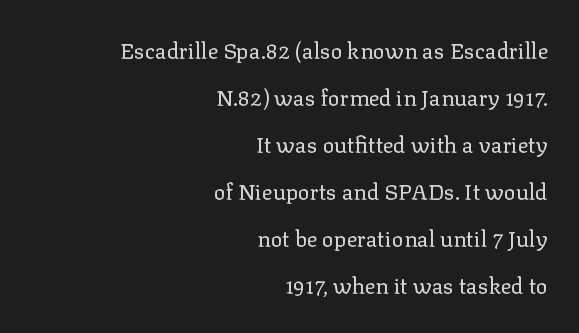
{"italic": "no", "bold": "no", "underline": "no", "align": "right", "line_spacing": "loose", "line_spacing_ratio": 2.14, "letter_spacing": "normal", "letter_spacing_em": 0.0, "glyph_px": 22}
